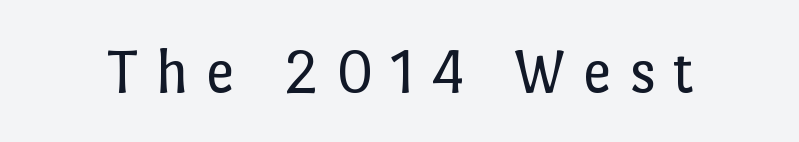
The image shows 64 px regular-weight type, upright; set unusually wide letter spacing (+0.27 em), not underlined; low stroke contrast and a medium x-height.
